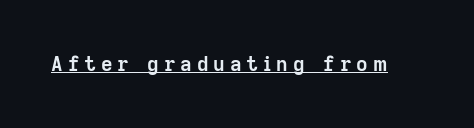
{"italic": "no", "bold": "yes", "underline": "yes", "letter_spacing": "wide", "letter_spacing_em": 0.25, "glyph_px": 20}
